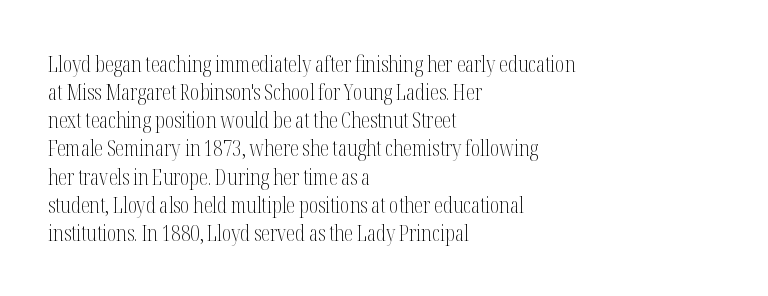
{"italic": "no", "bold": "no", "underline": "no", "align": "left", "line_spacing": "normal", "line_spacing_ratio": 1.28, "letter_spacing": "normal", "letter_spacing_em": 0.0, "glyph_px": 22}
